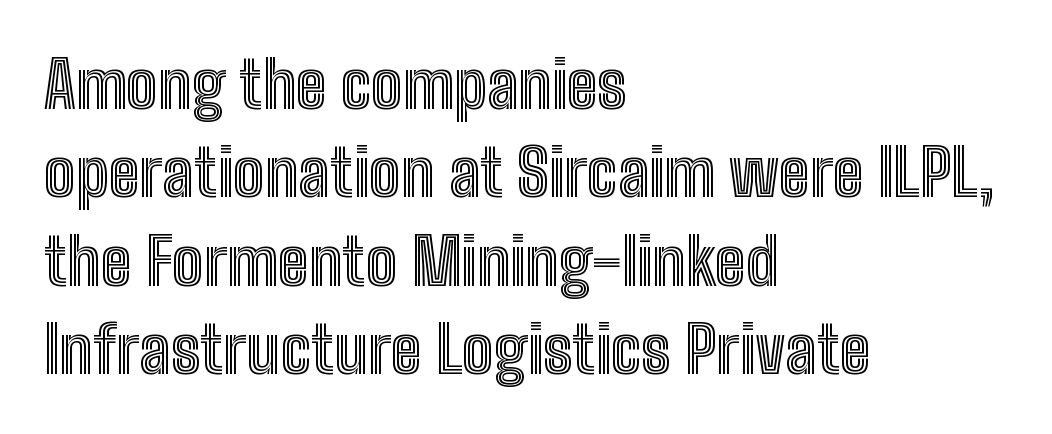
Q: Is the text italic (slanted)? A: No, it is upright.
Q: Is the text underlined? A: No.
Q: How is the paragraph aligned? A: Left-aligned.
Q: Is the spacing between letters normal or unusually wide? A: Normal.
Q: Is the spacing between lines tight, normal or loose? A: Normal.
Q: Width (condensed, normal, or wide)? A: Condensed.
Q: x-height? A: Medium.
Q: Monospaced? A: No.
